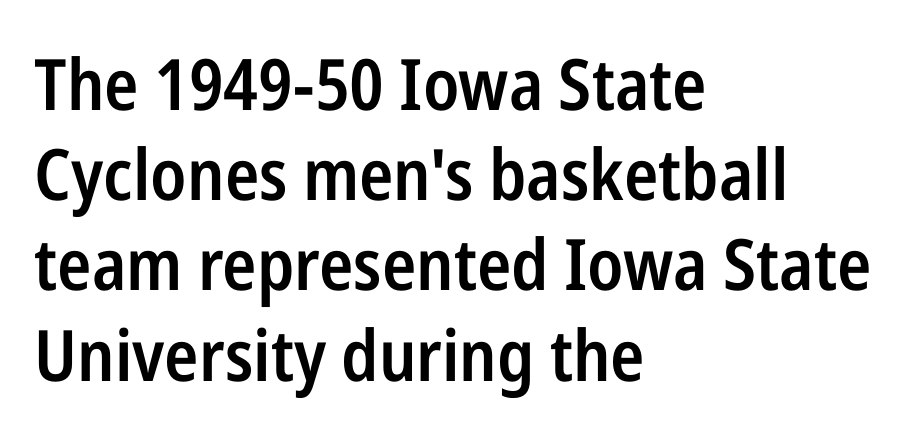
The image shows 71 px semibold, condensed sans-serif type, upright; set left-aligned, normal line spacing (1.27x), normal letter spacing, not underlined; low stroke contrast and a medium x-height.
